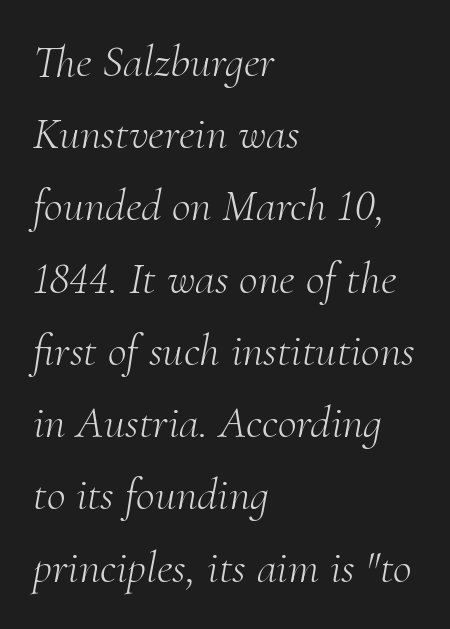
The image shows 46 px light serif type, italic (leaning right); set left-aligned, normal line spacing (1.57x), normal letter spacing, not underlined; medium stroke contrast and a small x-height.
